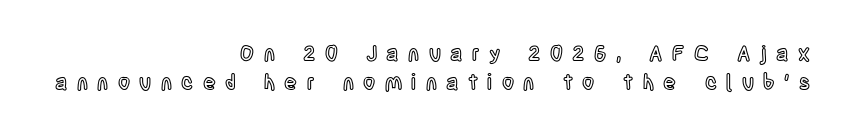
The image shows 21 px text type, upright; set right-aligned, normal line spacing (1.4x), unusually wide letter spacing (+0.45 em), not underlined.
